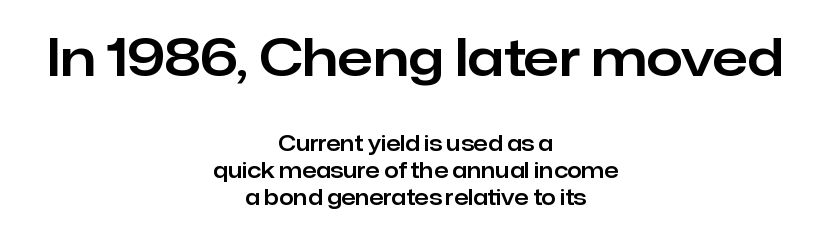
The image shows 52 px sans-serif type, upright; set centered, normal line spacing (1.29x), normal letter spacing, not underlined; the first (top) block is 2.48x larger; low stroke contrast and a medium x-height.
